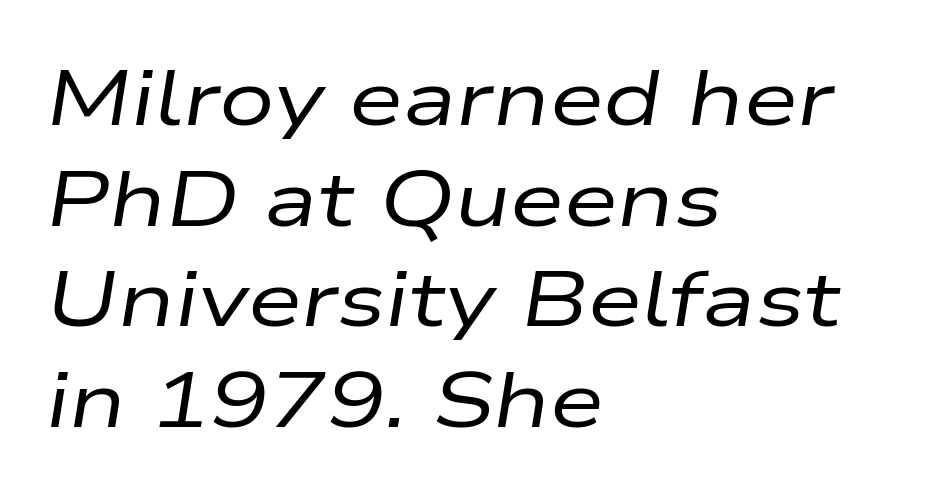
Q: Is the text bold? A: No.
Q: Is the text italic (slanted)? A: Yes, it leans right by about 9 degrees.
Q: Is the text underlined? A: No.
Q: How is the paragraph aligned? A: Left-aligned.
Q: Is the spacing between letters normal or unusually wide? A: Normal.
Q: Is the spacing between lines tight, normal or loose? A: Normal.
Q: Width (condensed, normal, or wide)? A: Wide.
Q: Stroke contrast? A: Low.
Q: x-height? A: Medium.
Q: Monospaced? A: No.
